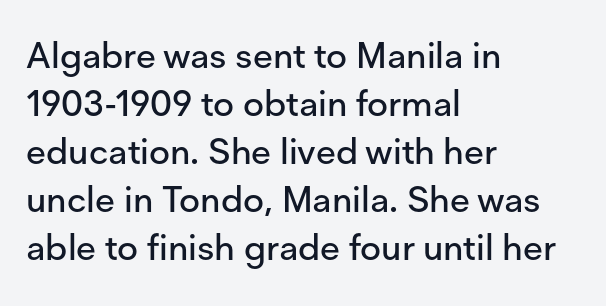
{"serif": "no", "italic": "no", "width": "normal", "stroke_contrast": "low", "x_height": "medium", "monospaced": "no", "underline": "no", "align": "left", "line_spacing": "normal", "line_spacing_ratio": 1.33, "letter_spacing": "normal", "letter_spacing_em": 0.0, "glyph_px": 36}
